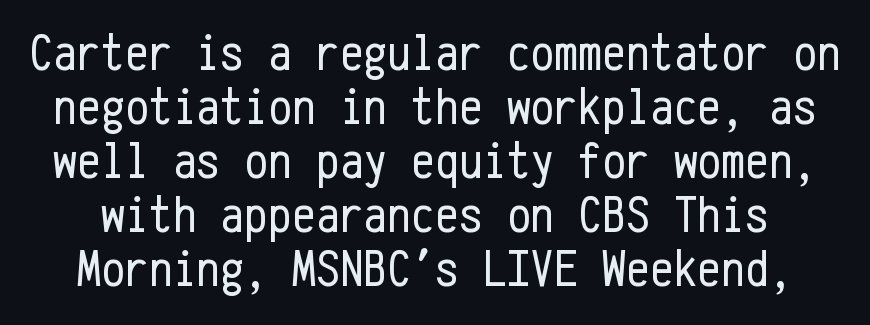
The gap between lines stays unmarked. A sans-serif font was chosen for this passage. Quick note: not italic, upright. Is this a fixed-width face? Yes — each glyph sits in an identical cell. The vertical gap from one line to the next is small.
